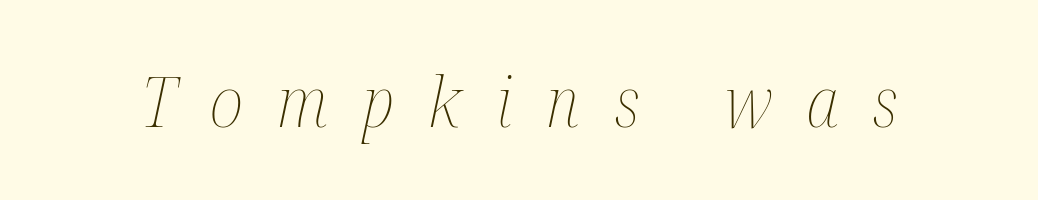
The image shows 70 px thin, condensed type, italic (leaning right); set unusually wide letter spacing (+0.49 em), not underlined; medium stroke contrast and a medium x-height.
